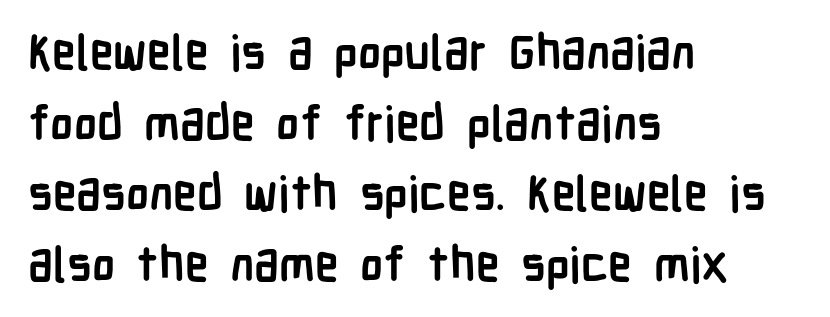
Q: Is the text bold? A: Yes.
Q: Is the text italic (slanted)? A: No, it is upright.
Q: Is the typeface a serif or a sans-serif typeface? A: Sans-serif.
Q: Is the text underlined? A: No.
Q: How is the paragraph aligned? A: Left-aligned.
Q: Is the spacing between letters normal or unusually wide? A: Normal.
Q: Is the spacing between lines tight, normal or loose? A: Normal.
Q: Width (condensed, normal, or wide)? A: Condensed.
Q: Stroke contrast? A: Low.
Q: x-height? A: Medium.
Q: Monospaced? A: No.
